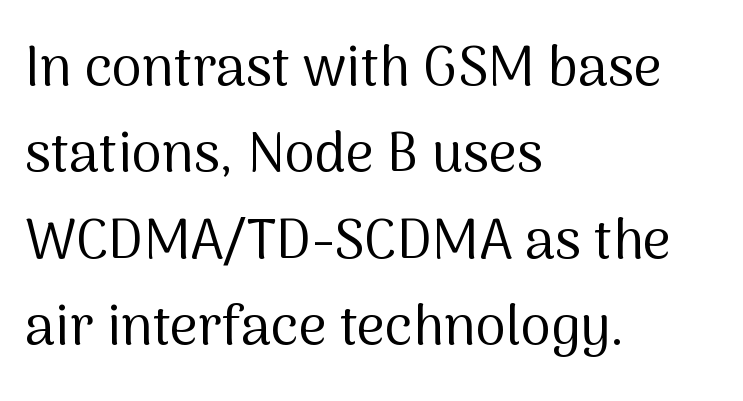
The image shows 55 px regular-weight sans-serif type, upright; set left-aligned, normal line spacing (1.57x), normal letter spacing, not underlined; medium stroke contrast and a medium x-height.
